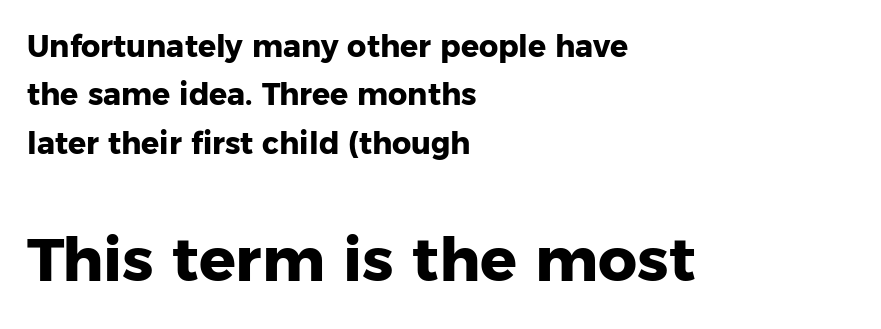
Q: Is the text bold? A: Yes.
Q: Is the text italic (slanted)? A: No, it is upright.
Q: Is the typeface a serif or a sans-serif typeface? A: Sans-serif.
Q: Is the text underlined? A: No.
Q: How is the paragraph aligned? A: Left-aligned.
Q: Is the spacing between letters normal or unusually wide? A: Normal.
Q: Is the spacing between lines tight, normal or loose? A: Normal.
Q: Which block of text is set in a larger size, the first (top) or the second (bottom)? A: The second (bottom) one.
Q: Width (condensed, normal, or wide)? A: Normal.
Q: Stroke contrast? A: Low.
Q: x-height? A: Medium.
Q: Monospaced? A: No.
